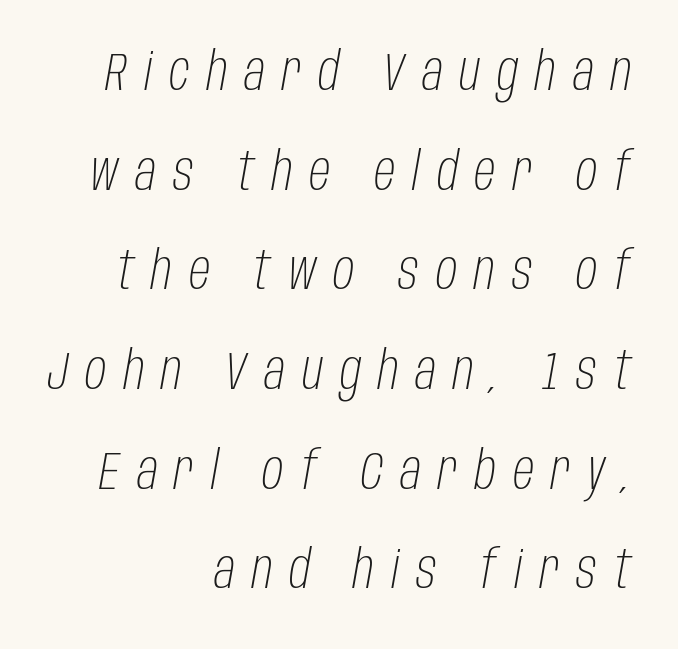
The image shows 53 px light, condensed type, italic (leaning right); set right-aligned, line spacing 1.88x, unusually wide letter spacing (+0.32 em), not underlined; low stroke contrast and a large x-height.
